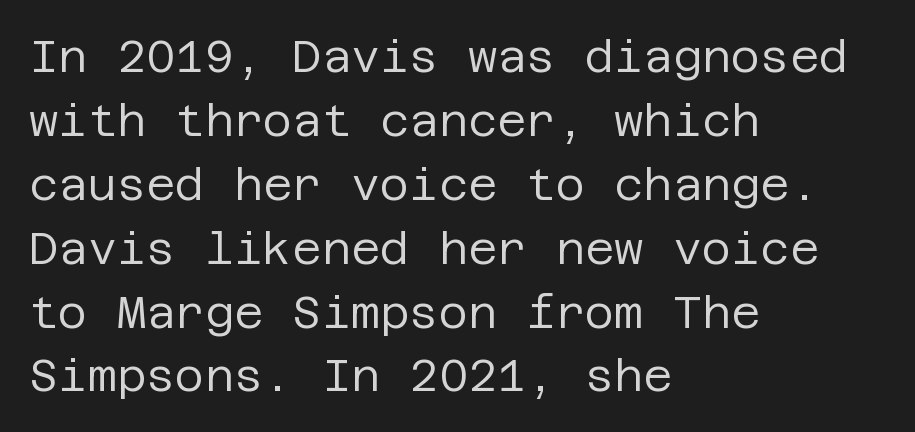
The image shows 45 px regular-weight sans-serif type, upright; set left-aligned, normal line spacing (1.42x), normal letter spacing, not underlined; low stroke contrast and a large x-height.
